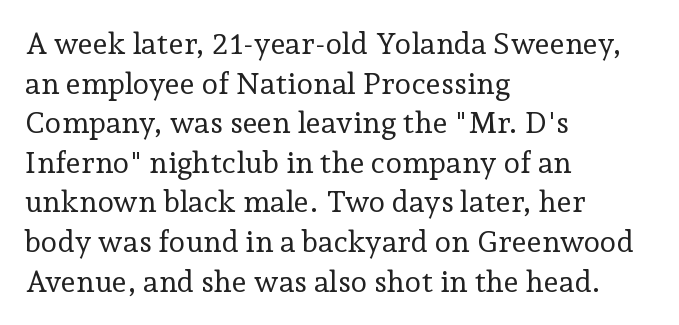
The image shows 30 px regular-weight serif type, upright; set left-aligned, normal line spacing (1.32x), normal letter spacing, not underlined; low stroke contrast and a medium x-height.
